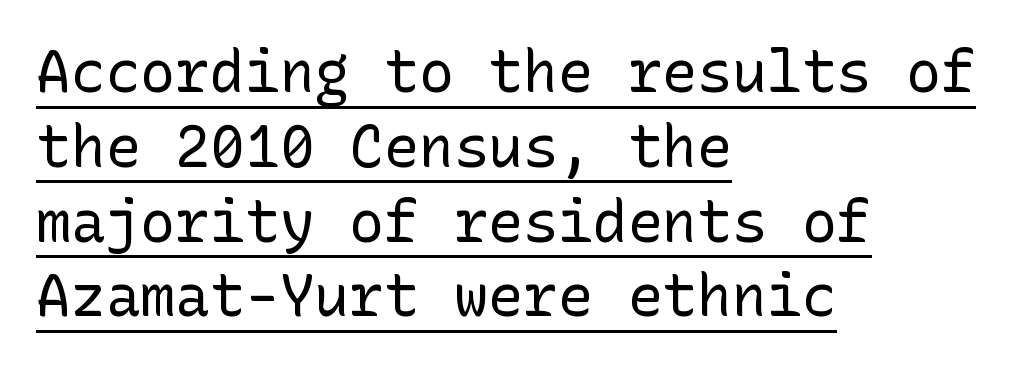
Q: Is the text bold? A: No.
Q: Is the text italic (slanted)? A: No, it is upright.
Q: Is the typeface a serif or a sans-serif typeface? A: Sans-serif.
Q: Is the text underlined? A: Yes.
Q: How is the paragraph aligned? A: Left-aligned.
Q: Is the spacing between letters normal or unusually wide? A: Normal.
Q: Is the spacing between lines tight, normal or loose? A: Normal.
Q: Width (condensed, normal, or wide)? A: Normal.
Q: Stroke contrast? A: Low.
Q: x-height? A: Medium.
